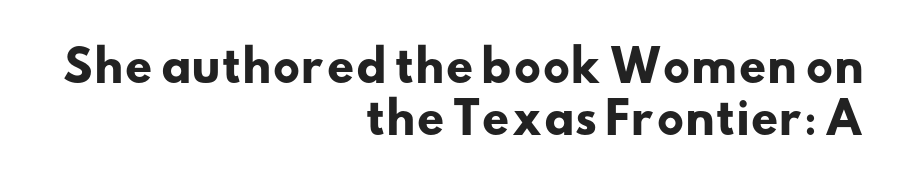
Q: Is the text bold? A: Yes.
Q: Is the typeface a serif or a sans-serif typeface? A: Sans-serif.
Q: Is the text underlined? A: No.
Q: How is the paragraph aligned? A: Right-aligned.
Q: Is the spacing between letters normal or unusually wide? A: Normal.
Q: Width (condensed, normal, or wide)? A: Wide.
Q: Stroke contrast? A: Low.
Q: x-height? A: Small.
Q: Monospaced? A: No.
